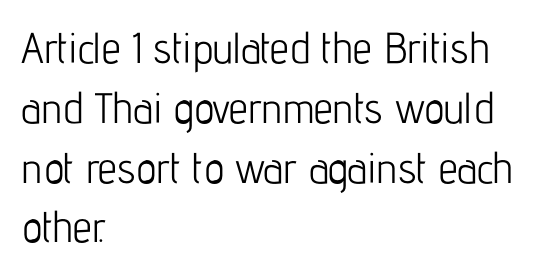
Q: Is the text bold? A: No.
Q: Is the text italic (slanted)? A: No, it is upright.
Q: Is the typeface a serif or a sans-serif typeface? A: Sans-serif.
Q: Is the text underlined? A: No.
Q: How is the paragraph aligned? A: Left-aligned.
Q: Is the spacing between letters normal or unusually wide? A: Normal.
Q: Is the spacing between lines tight, normal or loose? A: Normal.
Q: Width (condensed, normal, or wide)? A: Condensed.
Q: Stroke contrast? A: Low.
Q: x-height? A: Medium.
Q: Monospaced? A: No.
